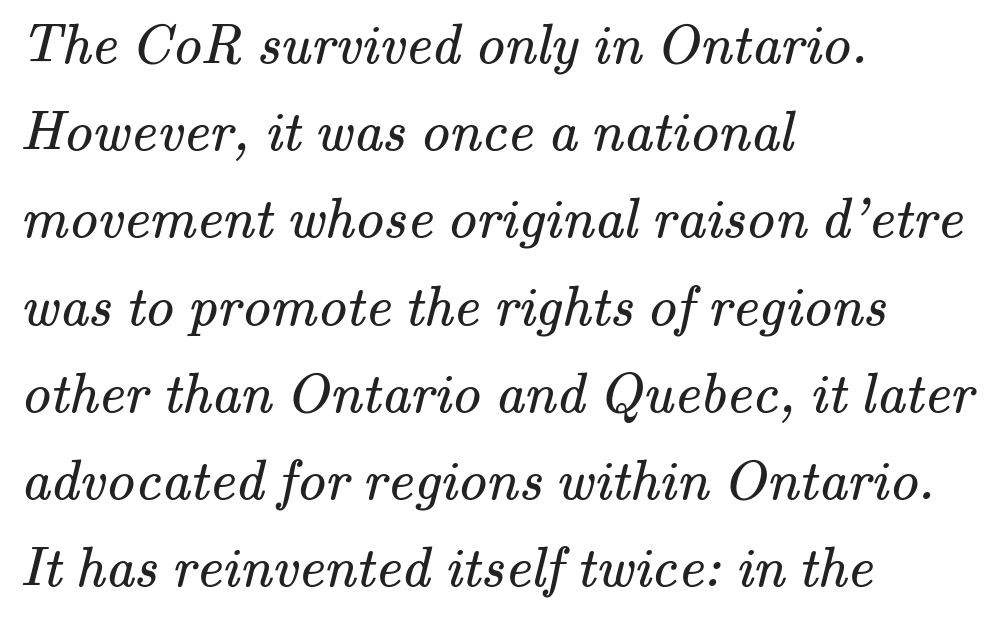
The image shows 57 px regular-weight serif type; set left-aligned, normal line spacing (1.53x), normal letter spacing, not underlined; medium stroke contrast and a small x-height.
